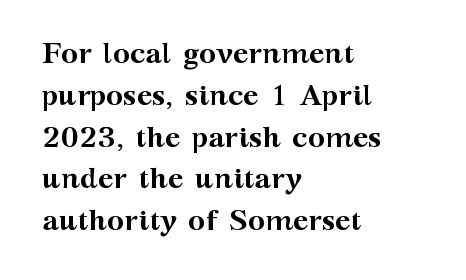
The image shows 29 px semibold, wide serif type, upright; set left-aligned, normal line spacing (1.44x), normal letter spacing, not underlined; medium stroke contrast and a medium x-height.
